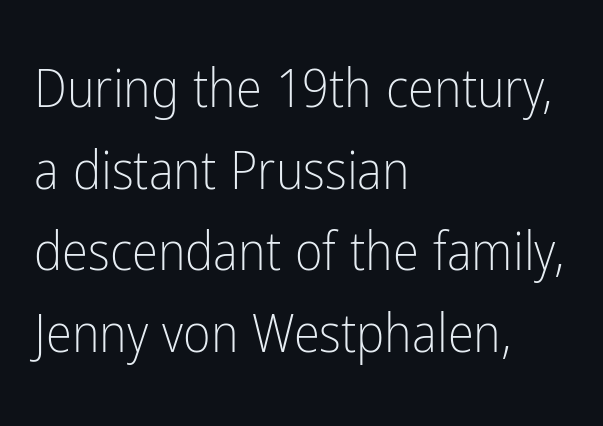
Q: Is the text bold? A: No.
Q: Is the text italic (slanted)? A: No, it is upright.
Q: Is the typeface a serif or a sans-serif typeface? A: Sans-serif.
Q: Is the text underlined? A: No.
Q: How is the paragraph aligned? A: Left-aligned.
Q: Is the spacing between letters normal or unusually wide? A: Normal.
Q: Is the spacing between lines tight, normal or loose? A: Normal.
Q: Width (condensed, normal, or wide)? A: Condensed.
Q: Stroke contrast? A: Low.
Q: x-height? A: Medium.
Q: Monospaced? A: No.
